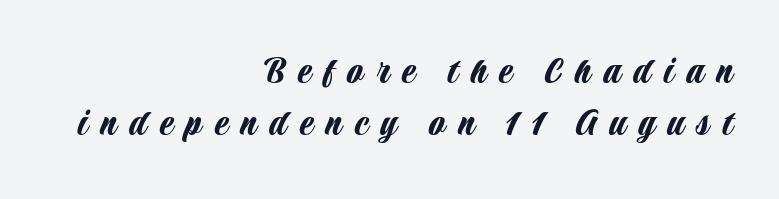
The image shows 41 px condensed sans-serif type; set right-aligned, normal line spacing (1.28x), unusually wide letter spacing (+0.31 em), not underlined; low stroke contrast and a large x-height.
